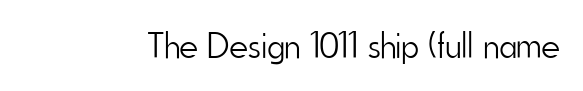
Counters stay open thanks to moderate or lighter strokes. Letter spacing: default. The letters advance in unequal steps, a hallmark of proportional type. The space directly below the letters is spotless. Quick note: not italic, upright. Stroke terminals: plain, sans-serif.
